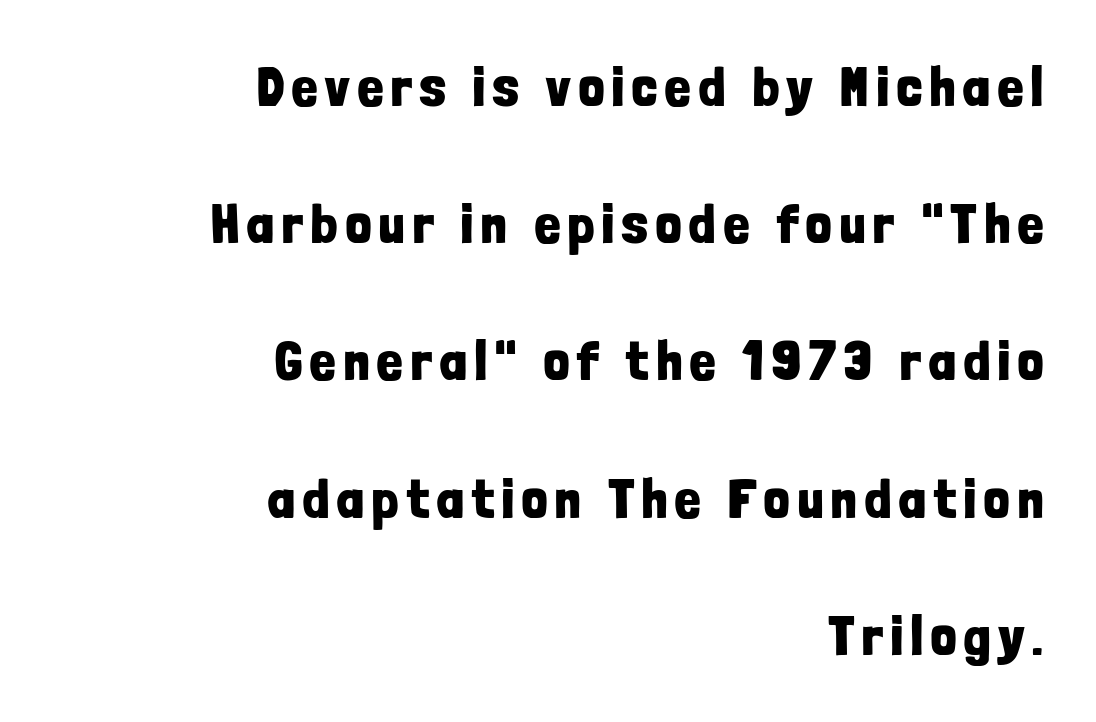
The image shows 56 px bold, condensed sans-serif type, upright; set right-aligned, loose line spacing (2.45x), not underlined; low stroke contrast and a medium x-height.
